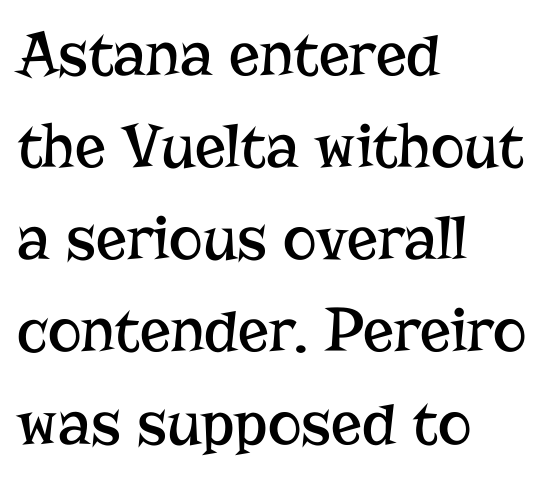
The image shows 64 px regular-weight serif type, upright; set left-aligned, normal line spacing (1.44x), normal letter spacing, not underlined; low stroke contrast and a medium x-height.
